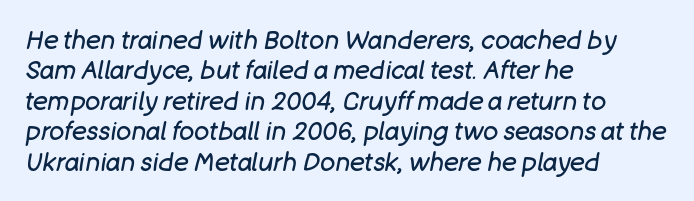
{"italic": "yes", "lean": "right", "slant_degrees": 11, "bold": "no", "underline": "no", "align": "left", "line_spacing_ratio": 1.22, "letter_spacing": "normal", "letter_spacing_em": 0.0, "glyph_px": 25}
